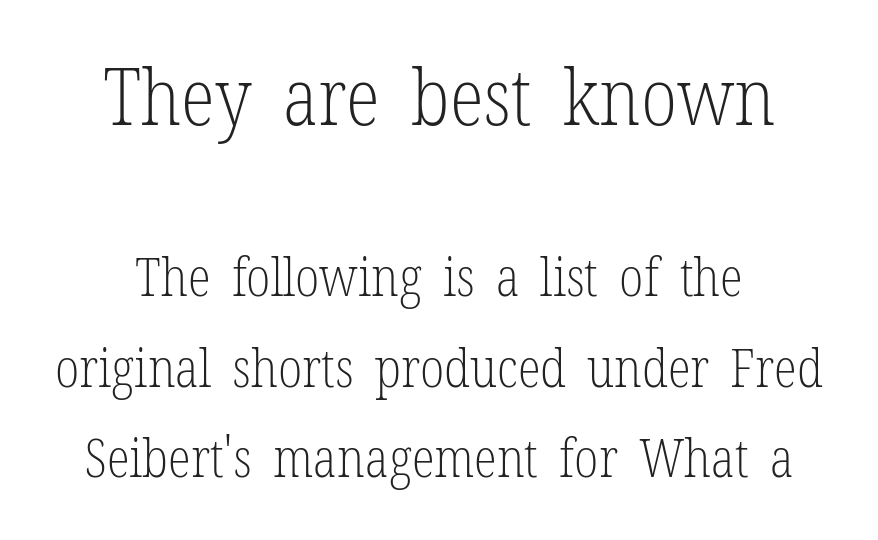
The image shows 79 px light, condensed serif type, upright; set normal line spacing (1.7x), normal letter spacing, not underlined; the first (top) block is 1.49x larger; low stroke contrast and a medium x-height.
